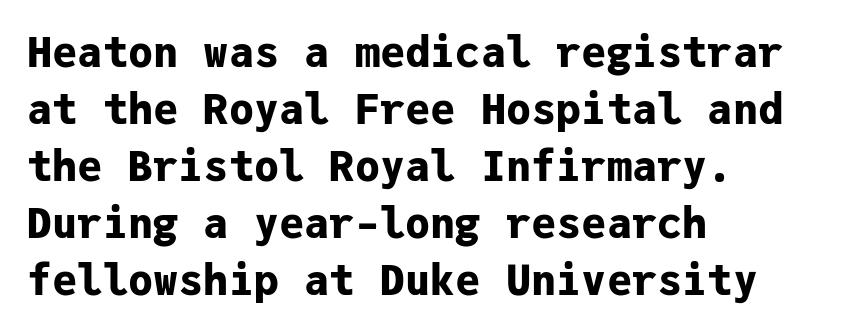
{"serif": "no", "italic": "no", "bold": "yes", "weight": "bold", "width": "normal", "stroke_contrast": "low", "x_height": "medium", "monospaced": "yes", "underline": "no", "align": "left", "line_spacing": "normal", "line_spacing_ratio": 1.36, "letter_spacing": "normal", "letter_spacing_em": 0.0, "glyph_px": 42}
